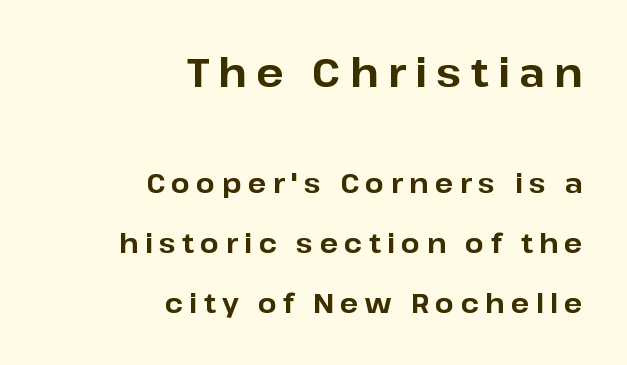
The emphasis by scale lands on block number one, above. Rendered with straight, roman letterforms. The area under the type is left untouched. The face used here is rendered with a markedly widened letterfit. Character widths vary here, with narrow letters taking less room than wide ones.
